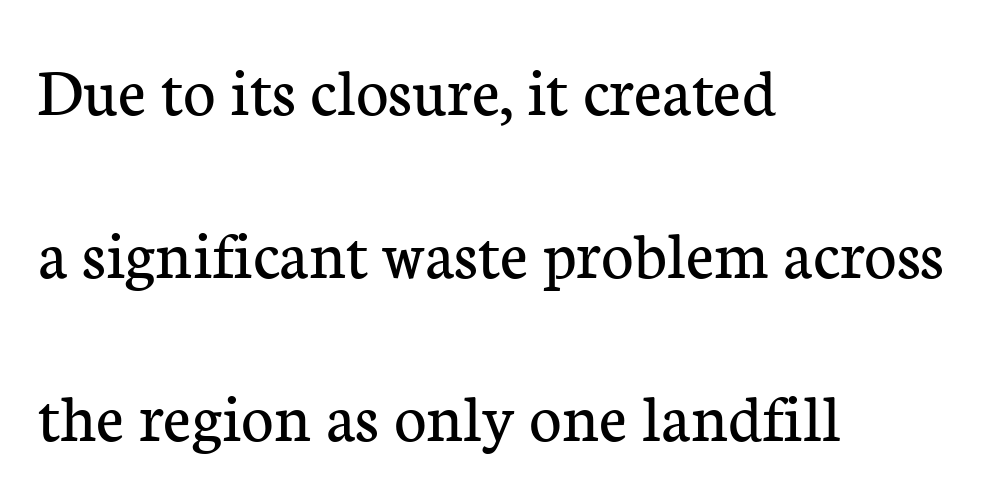
Q: Is the text bold? A: No.
Q: Is the text italic (slanted)? A: No, it is upright.
Q: Is the typeface a serif or a sans-serif typeface? A: Serif.
Q: Is the text underlined? A: No.
Q: How is the paragraph aligned? A: Left-aligned.
Q: Is the spacing between letters normal or unusually wide? A: Normal.
Q: Is the spacing between lines tight, normal or loose? A: Loose.
Q: Width (condensed, normal, or wide)? A: Normal.
Q: Stroke contrast? A: Low.
Q: x-height? A: Medium.
Q: Monospaced? A: No.
